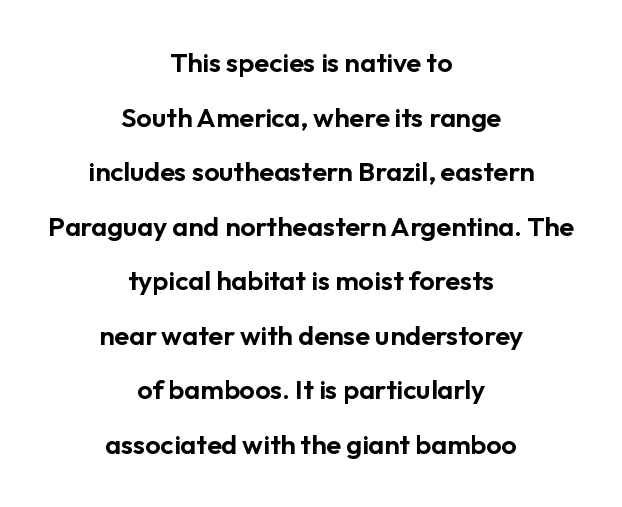
Q: Is the text italic (slanted)? A: No, it is upright.
Q: Is the text underlined? A: No.
Q: How is the paragraph aligned? A: Centered.
Q: Is the spacing between letters normal or unusually wide? A: Normal.
Q: Is the spacing between lines tight, normal or loose? A: Loose.
